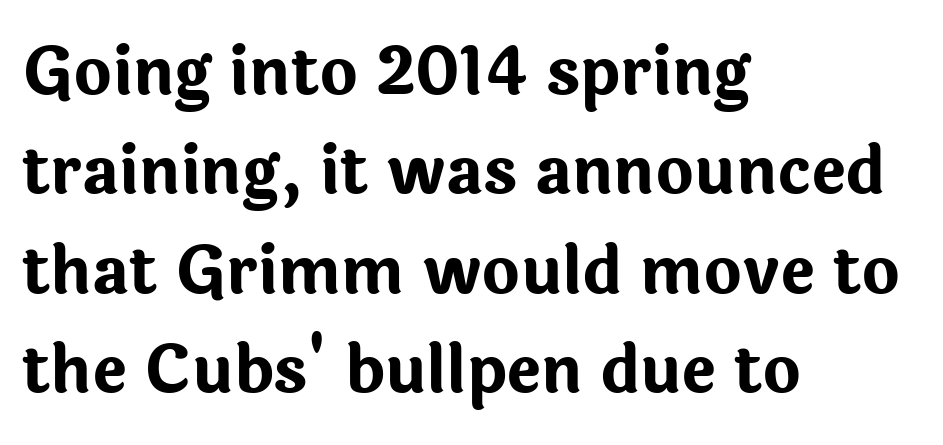
Q: Is the text bold? A: Yes.
Q: Is the text italic (slanted)? A: No, it is upright.
Q: Is the typeface a serif or a sans-serif typeface? A: Sans-serif.
Q: Is the text underlined? A: No.
Q: How is the paragraph aligned? A: Left-aligned.
Q: Is the spacing between letters normal or unusually wide? A: Normal.
Q: Is the spacing between lines tight, normal or loose? A: Normal.
Q: Width (condensed, normal, or wide)? A: Normal.
Q: Stroke contrast? A: Low.
Q: x-height? A: Medium.
Q: Monospaced? A: No.
